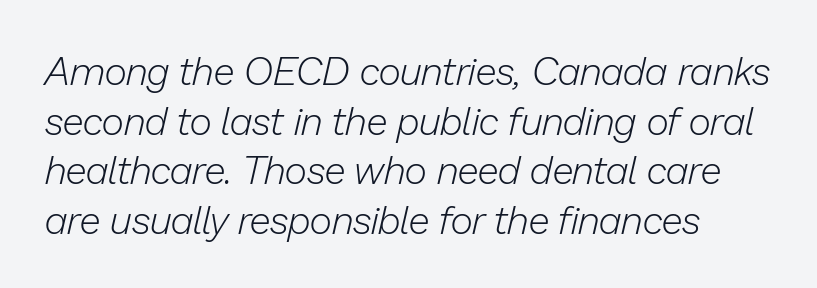
{"italic": "yes", "lean": "right", "slant_degrees": 13, "bold": "no", "weight": "light", "width": "normal", "stroke_contrast": "low", "x_height": "medium", "monospaced": "no", "underline": "no", "line_spacing": "normal", "line_spacing_ratio": 1.27, "letter_spacing": "normal", "letter_spacing_em": 0.0, "glyph_px": 39}
